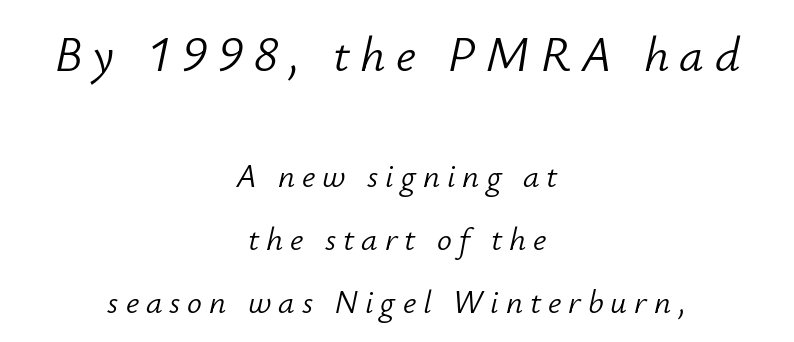
Q: Is the text bold? A: No.
Q: Is the text italic (slanted)? A: Yes, it leans right by about 12 degrees.
Q: Is the text underlined? A: No.
Q: How is the paragraph aligned? A: Centered.
Q: Is the spacing between letters normal or unusually wide? A: Unusually wide.
Q: Is the spacing between lines tight, normal or loose? A: Loose.
Q: Which block of text is set in a larger size, the first (top) or the second (bottom)? A: The first (top) one.
Q: Width (condensed, normal, or wide)? A: Normal.
Q: Stroke contrast? A: Low.
Q: x-height? A: Small.
Q: Monospaced? A: No.
